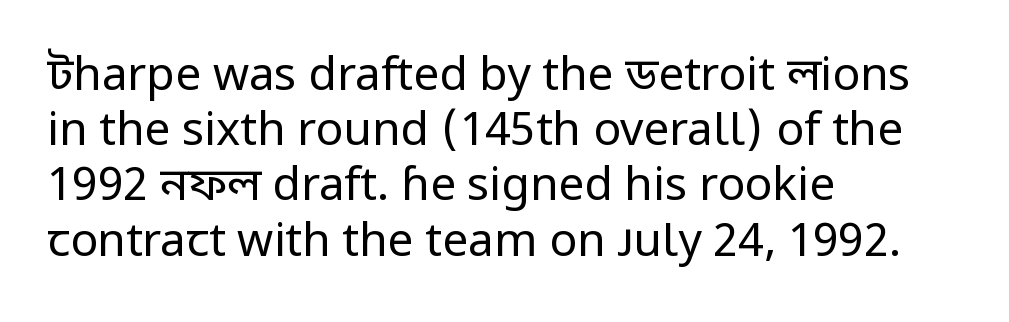
The image shows 46 px regular-weight sans-serif type, upright; set left-aligned, line spacing 1.2x, normal letter spacing, not underlined; low stroke contrast and a medium x-height.
